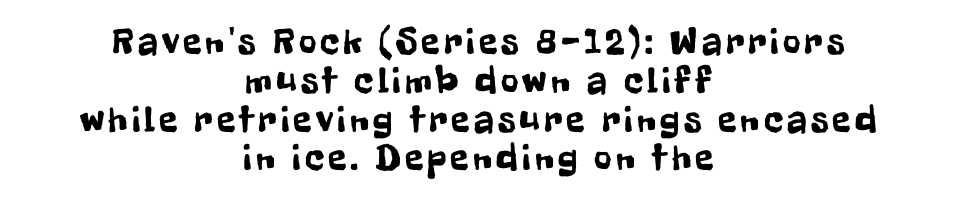
{"serif": "no", "italic": "no", "width": "condensed", "stroke_contrast": "low", "x_height": "medium", "monospaced": "no", "underline": "no", "align": "center", "line_spacing": "tight", "line_spacing_ratio": 1.02, "glyph_px": 38}
